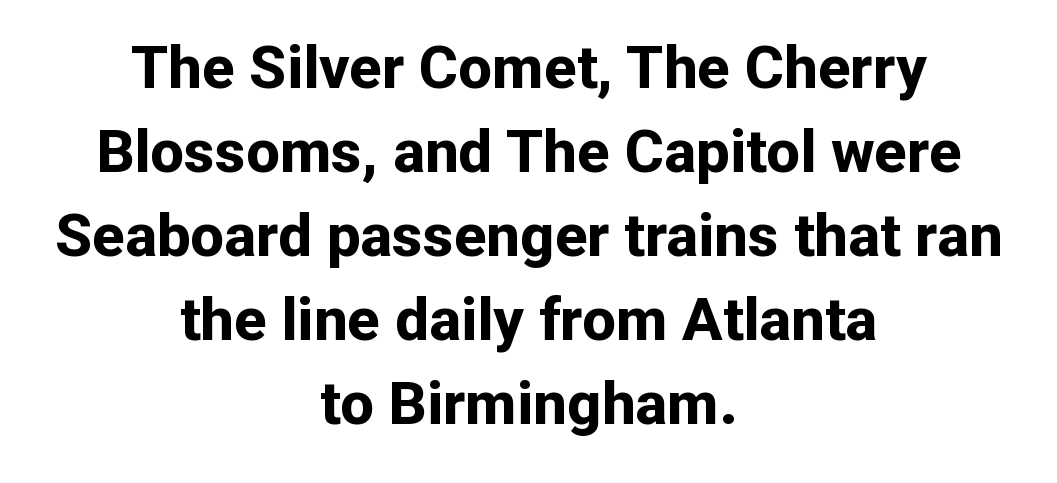
Q: Is the text bold? A: Yes.
Q: Is the text italic (slanted)? A: No, it is upright.
Q: Is the typeface a serif or a sans-serif typeface? A: Sans-serif.
Q: Is the text underlined? A: No.
Q: How is the paragraph aligned? A: Centered.
Q: Is the spacing between letters normal or unusually wide? A: Normal.
Q: Is the spacing between lines tight, normal or loose? A: Normal.
Q: Width (condensed, normal, or wide)? A: Normal.
Q: Stroke contrast? A: Low.
Q: x-height? A: Medium.
Q: Monospaced? A: No.
